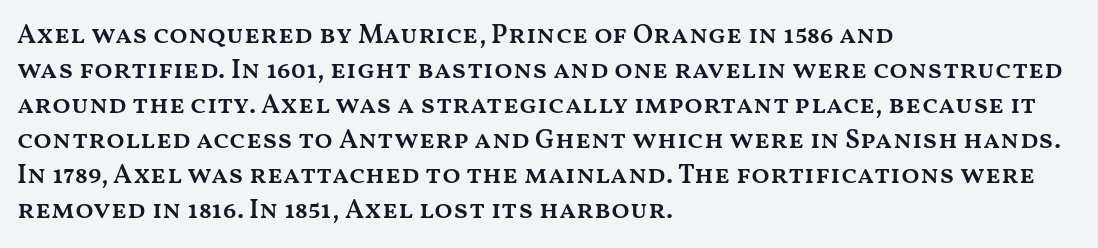
Q: Is the text bold? A: Semi-bold.
Q: Is the text italic (slanted)? A: No, it is upright.
Q: Is the text underlined? A: No.
Q: How is the paragraph aligned? A: Left-aligned.
Q: Is the spacing between letters normal or unusually wide? A: Normal.
Q: Is the spacing between lines tight, normal or loose? A: Normal.
